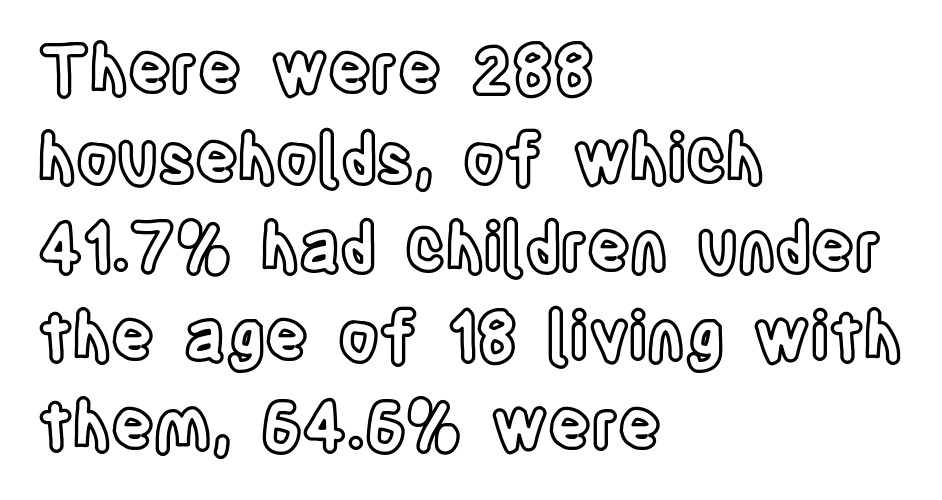
Q: Is the text italic (slanted)? A: No, it is upright.
Q: Is the text underlined? A: No.
Q: How is the paragraph aligned? A: Left-aligned.
Q: Is the spacing between letters normal or unusually wide? A: Normal.
Q: Is the spacing between lines tight, normal or loose? A: Normal.
Q: Width (condensed, normal, or wide)? A: Condensed.
Q: x-height? A: Large.
Q: Monospaced? A: No.
